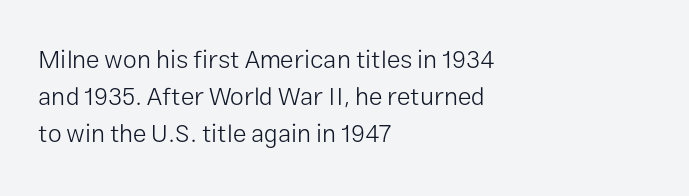
Q: Is the text bold? A: No.
Q: Is the text italic (slanted)? A: No, it is upright.
Q: Is the text underlined? A: No.
Q: How is the paragraph aligned? A: Left-aligned.
Q: Is the spacing between letters normal or unusually wide? A: Normal.
Q: Is the spacing between lines tight, normal or loose? A: Normal.
